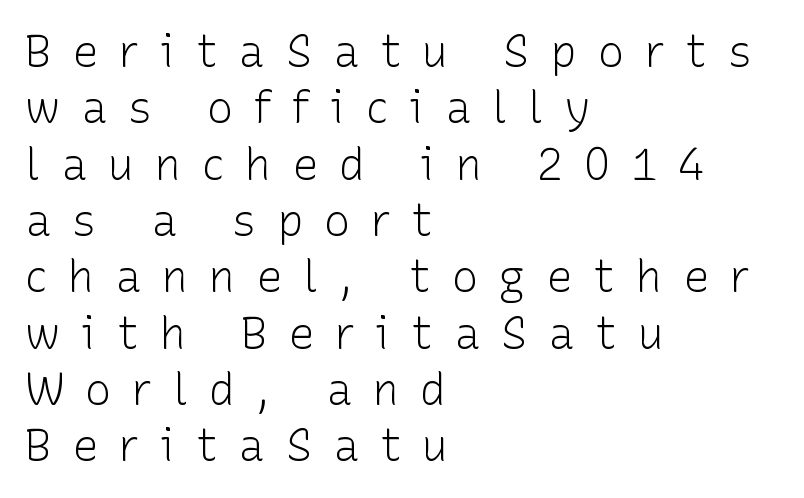
Q: Is the text bold? A: No.
Q: Is the text italic (slanted)? A: No, it is upright.
Q: Is the typeface a serif or a sans-serif typeface? A: Sans-serif.
Q: Is the text underlined? A: No.
Q: How is the paragraph aligned? A: Left-aligned.
Q: Is the spacing between letters normal or unusually wide? A: Unusually wide.
Q: Is the spacing between lines tight, normal or loose? A: Normal.
Q: Width (condensed, normal, or wide)? A: Normal.
Q: Stroke contrast? A: Low.
Q: x-height? A: Medium.
Q: Monospaced? A: No.
